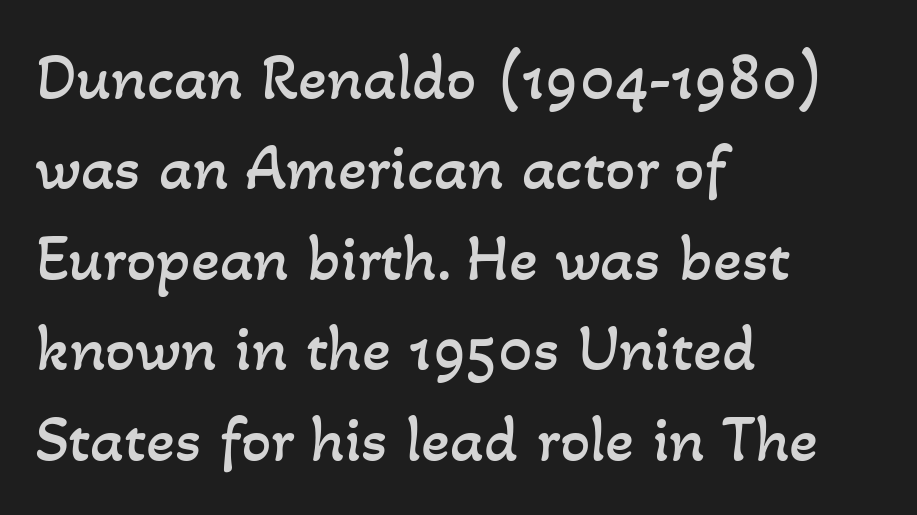
Q: Is the text bold? A: No.
Q: Is the text underlined? A: No.
Q: How is the paragraph aligned? A: Left-aligned.
Q: Is the spacing between letters normal or unusually wide? A: Normal.
Q: Is the spacing between lines tight, normal or loose? A: Normal.
Q: Width (condensed, normal, or wide)? A: Normal.
Q: Stroke contrast? A: Low.
Q: x-height? A: Small.
Q: Monospaced? A: No.
